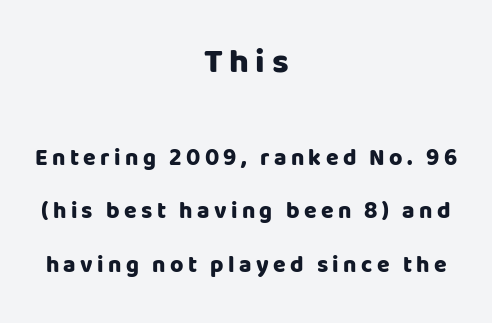
{"serif": "no", "italic": "no", "bold": "yes", "weight": "heavy", "width": "normal", "stroke_contrast": "low", "x_height": "large", "monospaced": "no", "underline": "no", "align": "center", "line_spacing": "loose", "line_spacing_ratio": 2.32, "larger_block": "first", "size_ratio": 1.48, "glyph_px": 34}
